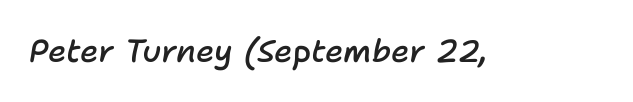
The image shows 32 px semibold type, italic (leaning right); set normal letter spacing, not underlined; low stroke contrast and a medium x-height.
